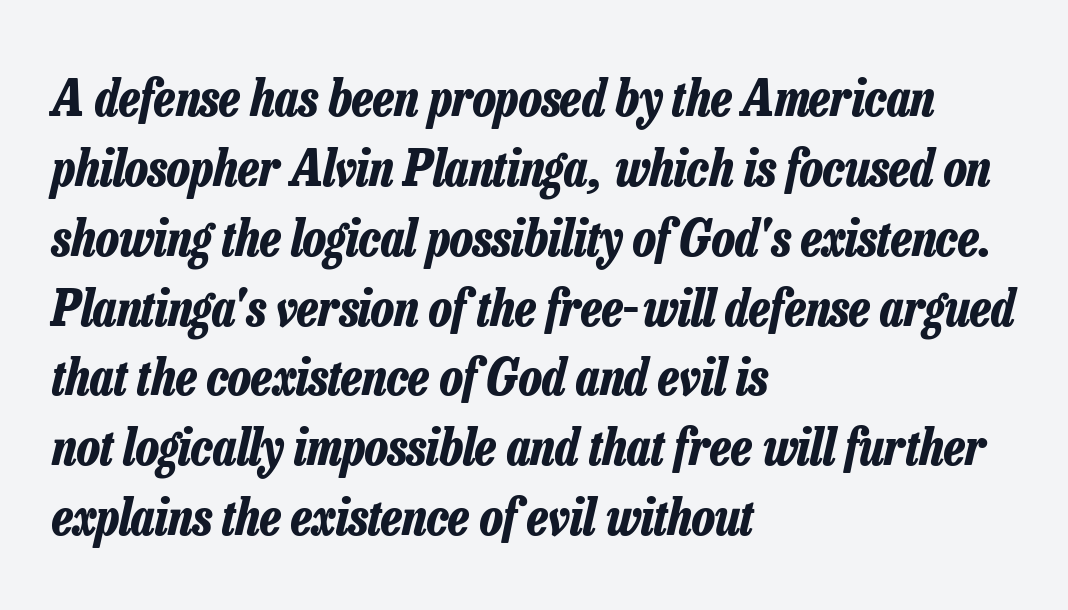
The string is rendered with underlining switched off. Compared with typical body copy, the letter spacing here is the same. Spacing verdict: proportional, widths tailored to each character. This sample is left-justified, so line endings fall wherever the words run out. Bold? Absolutely — the strokes are thick and heavy.
